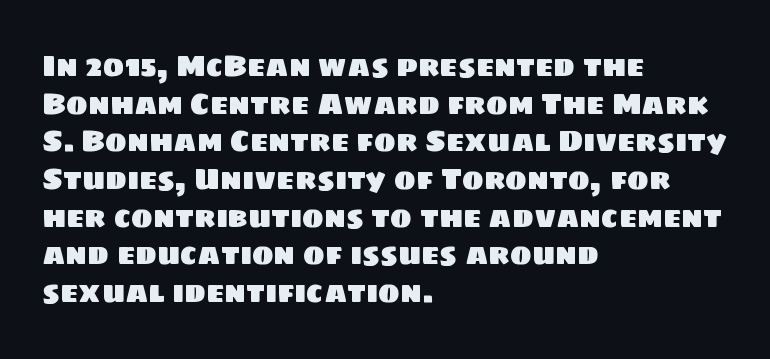
{"serif": "no", "width": "normal", "stroke_contrast": "low", "x_height": "large", "monospaced": "no", "underline": "no", "align": "left", "line_spacing": "normal", "line_spacing_ratio": 1.3, "letter_spacing": "normal", "letter_spacing_em": 0.0, "glyph_px": 29}
